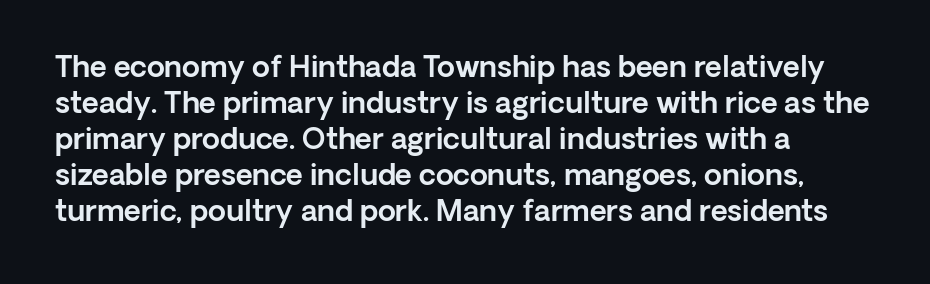
Q: Is the text italic (slanted)? A: No, it is upright.
Q: Is the typeface a serif or a sans-serif typeface? A: Sans-serif.
Q: Is the text underlined? A: No.
Q: How is the paragraph aligned? A: Left-aligned.
Q: Is the spacing between letters normal or unusually wide? A: Normal.
Q: Width (condensed, normal, or wide)? A: Normal.
Q: x-height? A: Medium.
Q: Monospaced? A: No.
